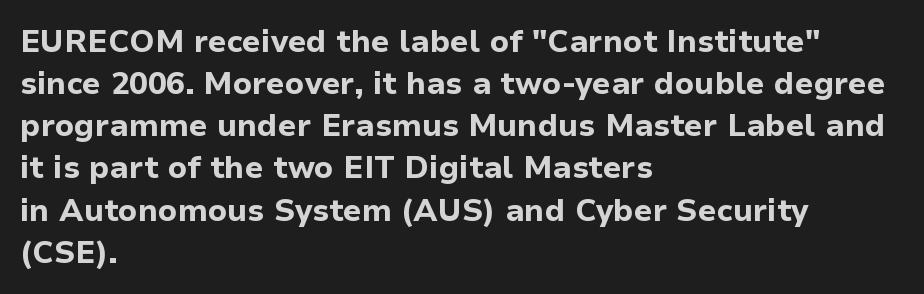
{"serif": "no", "italic": "no", "bold": "yes", "weight": "bold", "width": "normal", "stroke_contrast": "low", "x_height": "medium", "monospaced": "no", "underline": "no", "align": "left", "line_spacing": "normal", "line_spacing_ratio": 1.36, "letter_spacing": "normal", "letter_spacing_em": 0.0, "glyph_px": 31}
